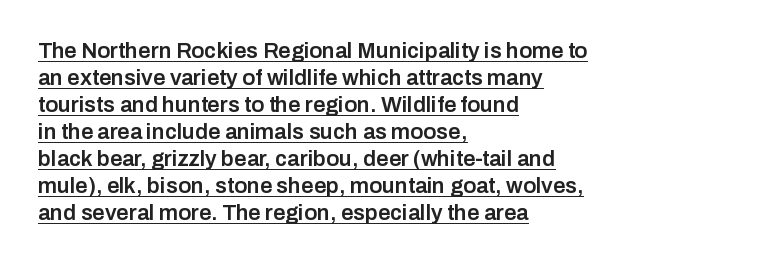
Decoration check: the copy is underlined. The ragged edge is on the right, which tells us the setting is flush left. As a designer I'd log this as weight 600, semibold. No extra tracking has been applied to these lines.
